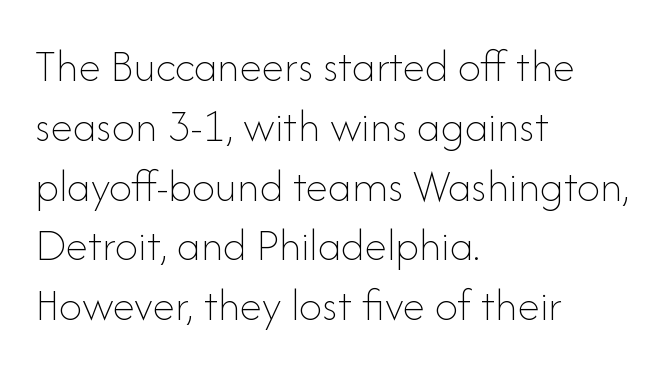
{"italic": "no", "bold": "no", "weight": "thin", "width": "normal", "stroke_contrast": "low", "x_height": "small", "monospaced": "no", "underline": "no", "align": "left", "line_spacing": "normal", "line_spacing_ratio": 1.3, "letter_spacing": "normal", "letter_spacing_em": 0.0, "glyph_px": 46}
